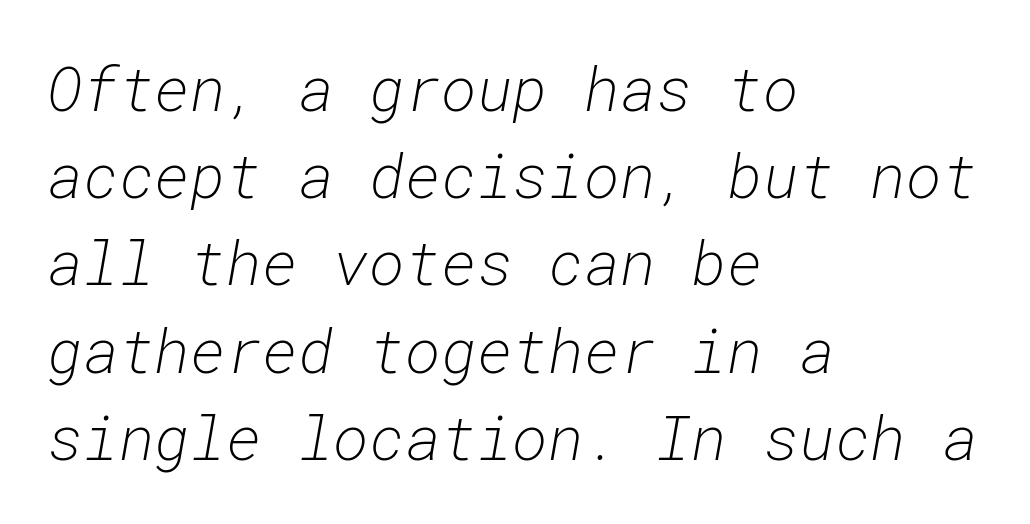
{"italic": "yes", "lean": "right", "slant_degrees": 10, "bold": "no", "weight": "light", "width": "normal", "stroke_contrast": "low", "x_height": "medium", "monospaced": "yes", "underline": "no", "align": "left", "line_spacing": "normal", "line_spacing_ratio": 1.43, "letter_spacing": "normal", "letter_spacing_em": 0.0, "glyph_px": 61}
